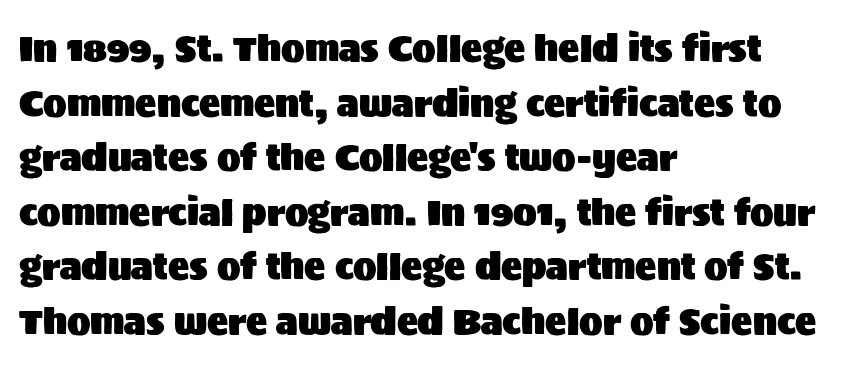
Interline gaps are of average width in this sample. Notice how the passage keeps a crisp vertical edge on the left only. Letter spacing: default. Serif or sans? Sans — the stroke terminals are bare. Underline: absent. You could not count columns in this text — the font is proportionally spaced.
